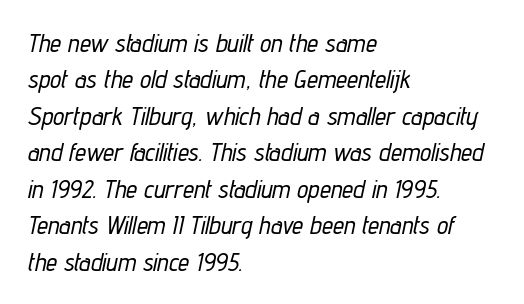
Q: Is the text italic (slanted)? A: Yes, it leans right by about 12 degrees.
Q: Is the text underlined? A: No.
Q: How is the paragraph aligned? A: Left-aligned.
Q: Is the spacing between letters normal or unusually wide? A: Normal.
Q: Is the spacing between lines tight, normal or loose? A: Normal.
